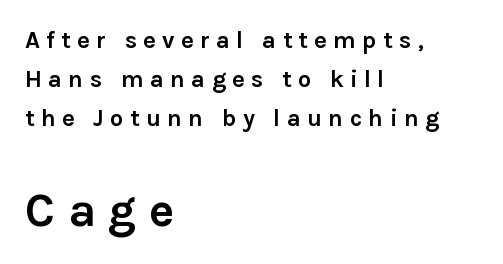
{"serif": "no", "italic": "no", "bold": "yes", "weight": "semibold", "width": "normal", "stroke_contrast": "low", "x_height": "medium", "monospaced": "no", "underline": "no", "align": "left", "line_spacing": "normal", "line_spacing_ratio": 1.63, "letter_spacing": "wide", "letter_spacing_em": 0.26, "larger_block": "second", "size_ratio": 2.0, "glyph_px": 48}
